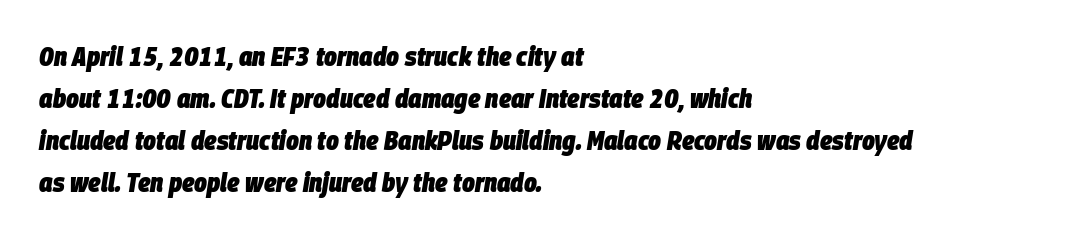
The image shows 27 px bold type, italic (leaning right); set left-aligned, normal line spacing (1.56x), normal letter spacing, not underlined.
